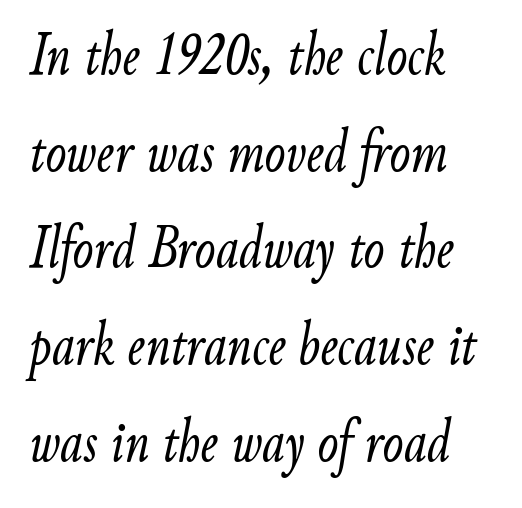
The paragraph has a hard left edge and a soft right edge. Interline gaps are of average width in this sample. Slant detected: the letters are inclined. Descenders are the only things crossing below the line.
